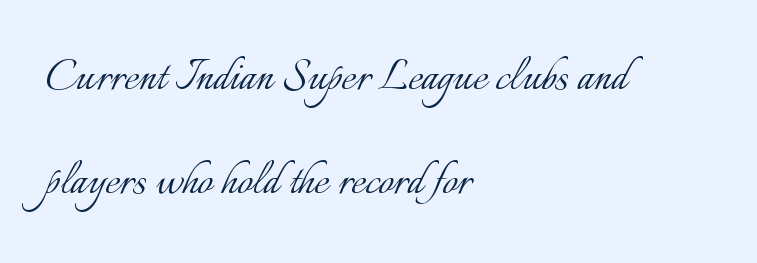
The image shows 54 px light type; set left-aligned, loose line spacing (1.92x), normal letter spacing, not underlined; low stroke contrast and a small x-height.
